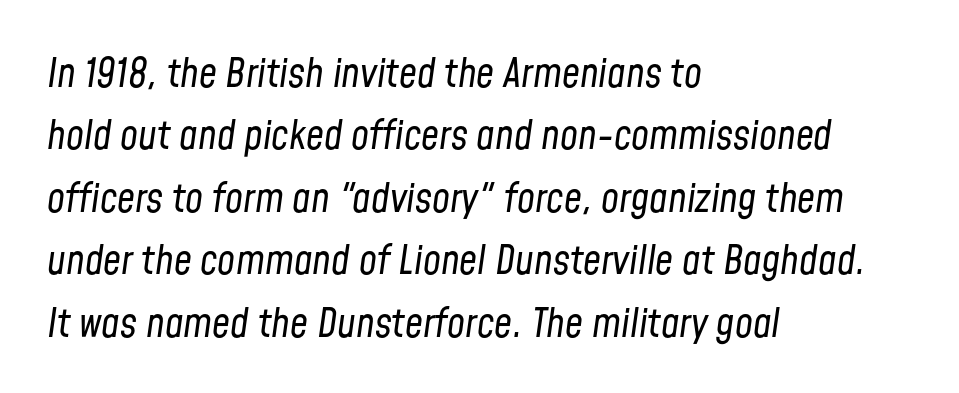
Q: Is the text bold? A: No.
Q: Is the text italic (slanted)? A: Yes, it leans right by about 8 degrees.
Q: Is the text underlined? A: No.
Q: How is the paragraph aligned? A: Left-aligned.
Q: Is the spacing between letters normal or unusually wide? A: Normal.
Q: Is the spacing between lines tight, normal or loose? A: Normal.
Q: Width (condensed, normal, or wide)? A: Condensed.
Q: Stroke contrast? A: Low.
Q: x-height? A: Medium.
Q: Monospaced? A: No.
